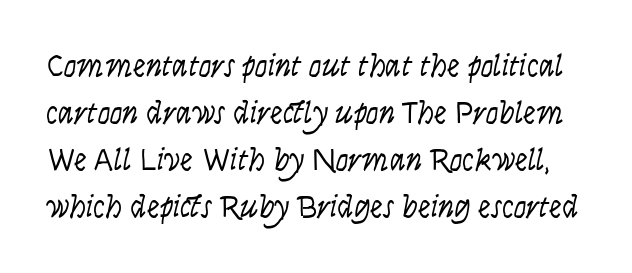
Q: Is the text bold? A: No.
Q: Is the text italic (slanted)? A: Yes, it leans right by about 9 degrees.
Q: Is the text underlined? A: No.
Q: Is the spacing between letters normal or unusually wide? A: Normal.
Q: Is the spacing between lines tight, normal or loose? A: Normal.
Q: Width (condensed, normal, or wide)? A: Condensed.
Q: Stroke contrast? A: Low.
Q: x-height? A: Large.
Q: Monospaced? A: No.
